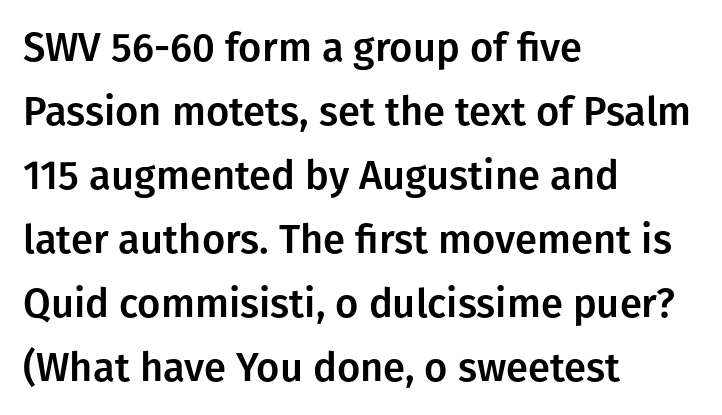
{"serif": "no", "italic": "no", "width": "normal", "stroke_contrast": "low", "x_height": "medium", "monospaced": "no", "underline": "no", "align": "left", "line_spacing": "normal", "line_spacing_ratio": 1.6, "letter_spacing": "normal", "letter_spacing_em": 0.0, "glyph_px": 40}
